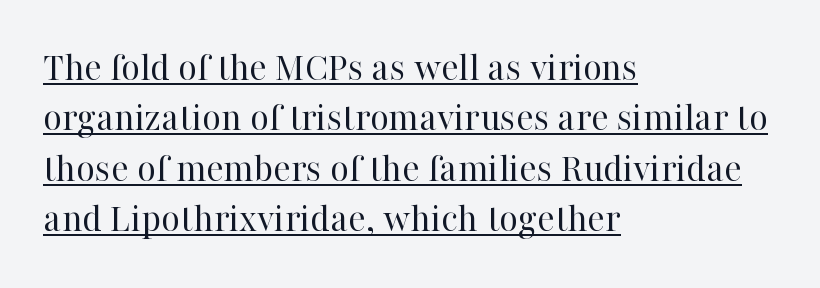
The image shows 41 px regular-weight serif type, upright; set left-aligned, line spacing 1.23x, normal letter spacing, underlined; high stroke contrast and a medium x-height.
